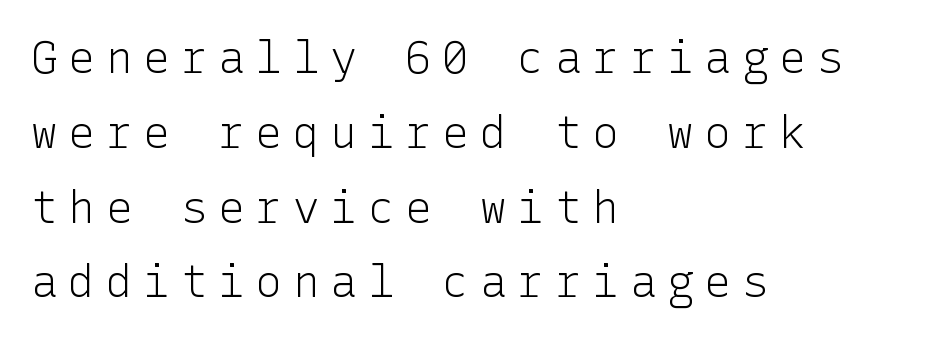
{"serif": "no", "italic": "no", "bold": "no", "weight": "light", "width": "normal", "stroke_contrast": "low", "x_height": "medium", "underline": "no", "align": "left", "line_spacing": "normal", "line_spacing_ratio": 1.7, "letter_spacing": "wide", "letter_spacing_em": 0.25, "glyph_px": 44}
